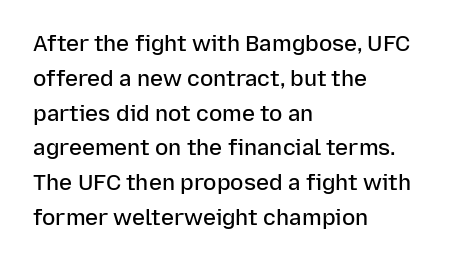
Q: Is the text bold? A: Semi-bold.
Q: Is the text italic (slanted)? A: No, it is upright.
Q: Is the text underlined? A: No.
Q: How is the paragraph aligned? A: Left-aligned.
Q: Is the spacing between letters normal or unusually wide? A: Normal.
Q: Is the spacing between lines tight, normal or loose? A: Normal.
